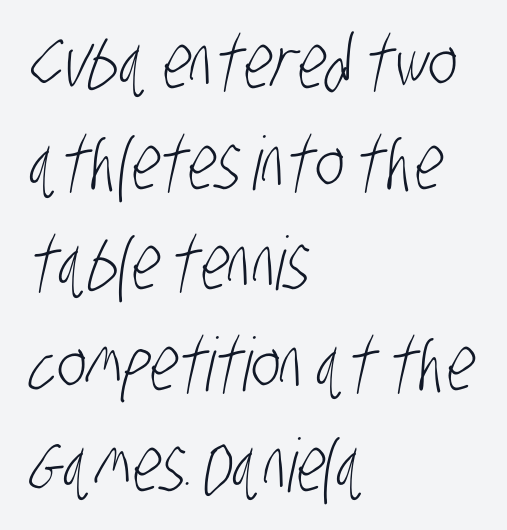
{"serif": "no", "bold": "no", "weight": "light", "width": "condensed", "stroke_contrast": "low", "x_height": "large", "monospaced": "no", "underline": "no", "align": "left", "line_spacing": "normal", "line_spacing_ratio": 1.36, "letter_spacing": "normal", "letter_spacing_em": 0.0, "glyph_px": 74}
